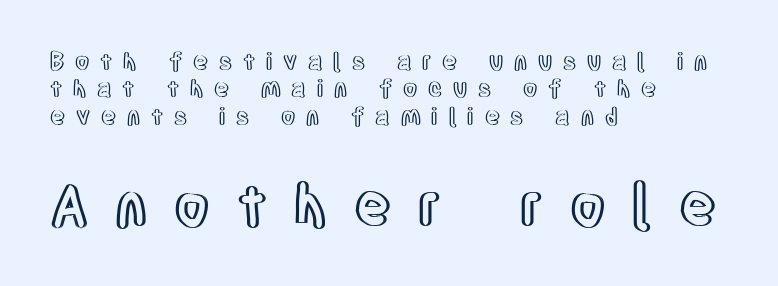
{"italic": "no", "width": "condensed", "x_height": "large", "monospaced": "no", "underline": "no", "align": "left", "line_spacing_ratio": 1.19, "letter_spacing": "wide", "letter_spacing_em": 0.47, "larger_block": "second", "size_ratio": 2.48, "glyph_px": 57}
